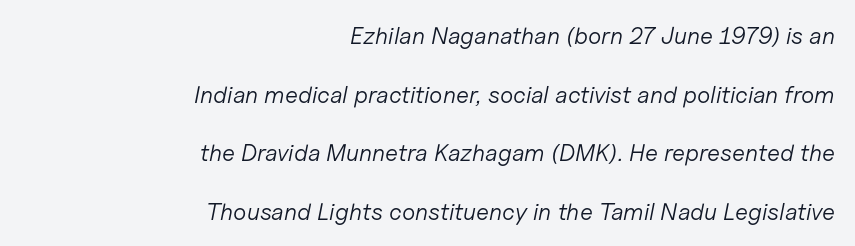
Q: Is the text bold? A: No.
Q: Is the text italic (slanted)? A: Yes, it leans right by about 11 degrees.
Q: Is the text underlined? A: No.
Q: How is the paragraph aligned? A: Right-aligned.
Q: Is the spacing between letters normal or unusually wide? A: Normal.
Q: Is the spacing between lines tight, normal or loose? A: Loose.
